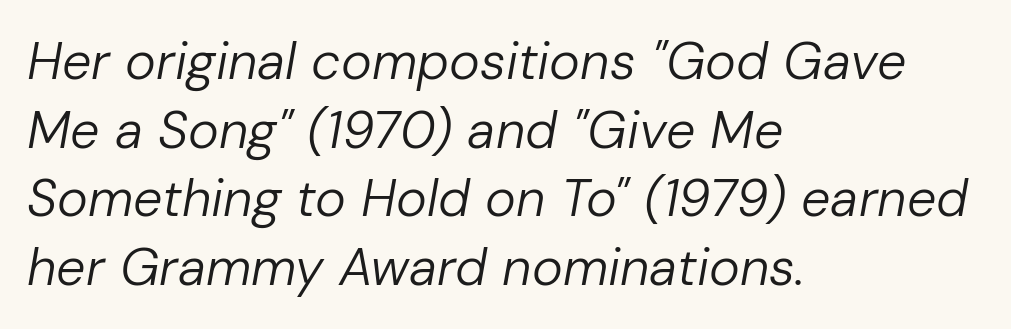
{"italic": "yes", "lean": "right", "slant_degrees": 10, "bold": "no", "weight": "regular", "width": "normal", "stroke_contrast": "low", "x_height": "medium", "monospaced": "no", "underline": "no", "align": "left", "line_spacing": "normal", "line_spacing_ratio": 1.32, "letter_spacing": "normal", "letter_spacing_em": 0.0, "glyph_px": 52}
